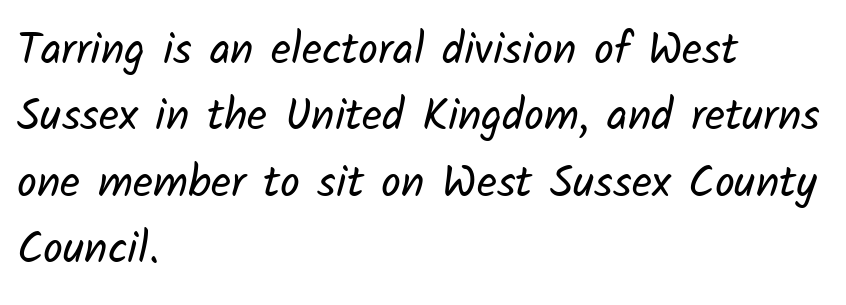
{"serif": "no", "bold": "no", "weight": "regular", "width": "normal", "stroke_contrast": "low", "x_height": "medium", "monospaced": "no", "underline": "no", "align": "left", "line_spacing": "normal", "line_spacing_ratio": 1.51, "letter_spacing": "normal", "letter_spacing_em": 0.0, "glyph_px": 44}
